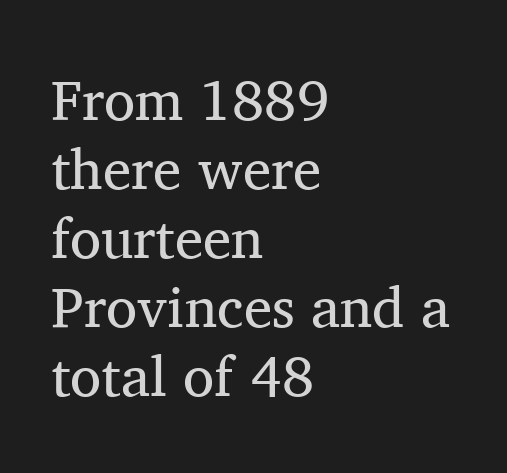
{"serif": "yes", "italic": "no", "bold": "no", "weight": "regular", "width": "normal", "stroke_contrast": "medium", "x_height": "medium", "monospaced": "no", "underline": "no", "align": "left", "line_spacing_ratio": 1.21, "letter_spacing": "normal", "letter_spacing_em": 0.0, "glyph_px": 57}
